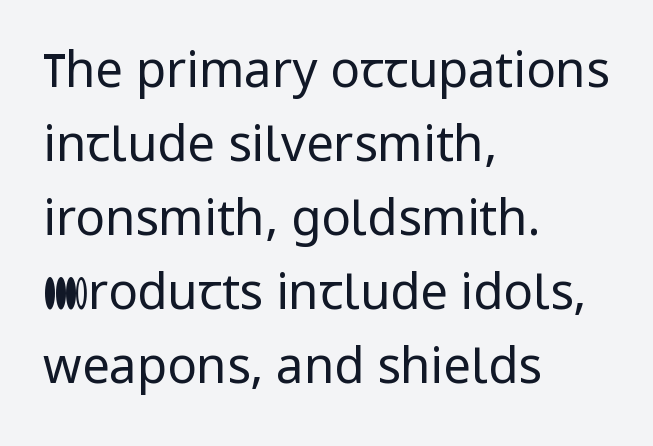
The lines sit at an ordinary, default distance from one another. Students, note that the glyphs here touch the page at normal intervals. One-word summary of the alignment: left. Heaviness? Minimal to ordinary, like unemphasized prose.
